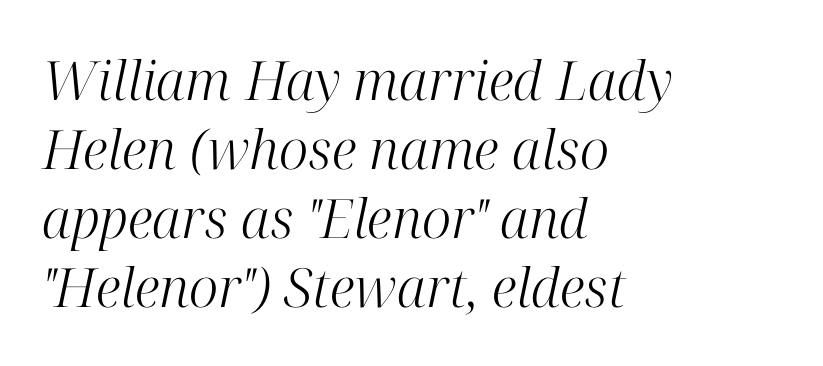
The image shows 54 px light serif type, italic (leaning right); set left-aligned, normal line spacing (1.28x), normal letter spacing, not underlined; high stroke contrast and a medium x-height.
